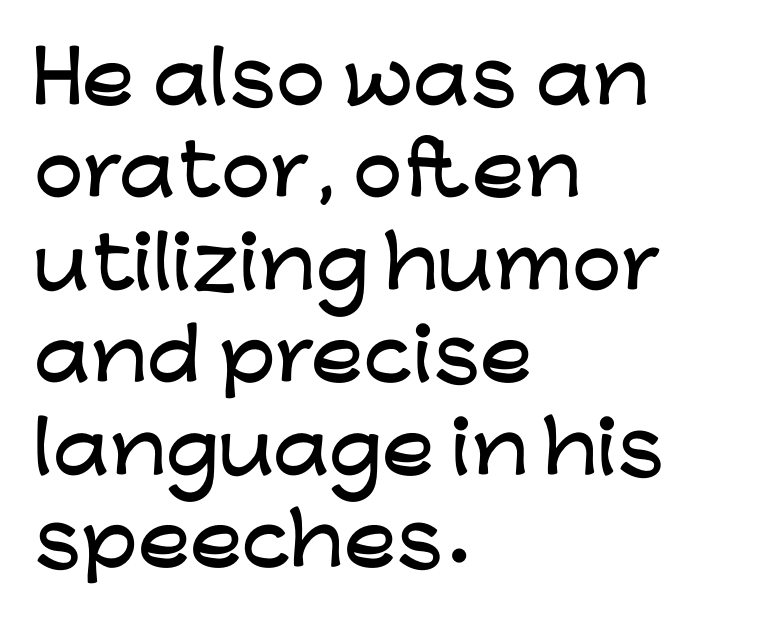
Has an underline been added? It has not. Quick note: not italic, upright. The font family rendered here belongs to the sans-serif group. Each new line begins a customary step beneath the previous one. Tracking here is standard; glyphs follow each other at the usual distance.
